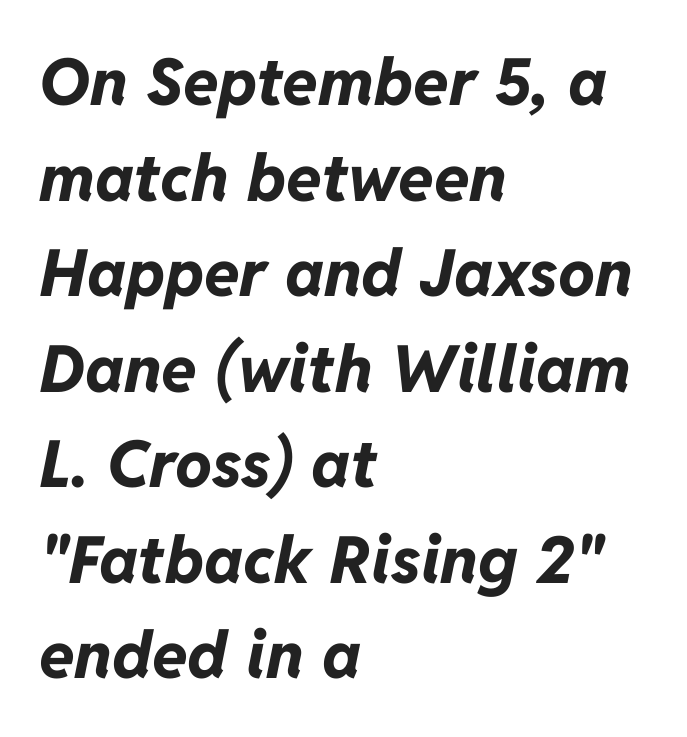
Q: Is the text bold? A: Yes.
Q: Is the text italic (slanted)? A: Yes, it leans right by about 11 degrees.
Q: Is the text underlined? A: No.
Q: How is the paragraph aligned? A: Left-aligned.
Q: Is the spacing between letters normal or unusually wide? A: Normal.
Q: Is the spacing between lines tight, normal or loose? A: Normal.
Q: Width (condensed, normal, or wide)? A: Normal.
Q: Stroke contrast? A: Low.
Q: x-height? A: Medium.
Q: Monospaced? A: No.
